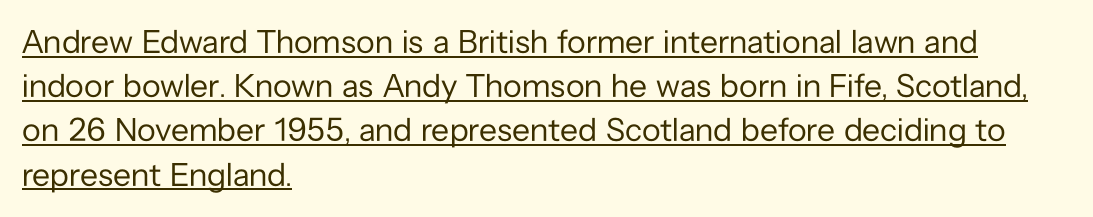
{"serif": "no", "italic": "no", "bold": "no", "weight": "regular", "width": "normal", "stroke_contrast": "low", "x_height": "medium", "monospaced": "no", "underline": "yes", "align": "left", "line_spacing": "normal", "line_spacing_ratio": 1.34, "letter_spacing": "normal", "letter_spacing_em": 0.0, "glyph_px": 33}
